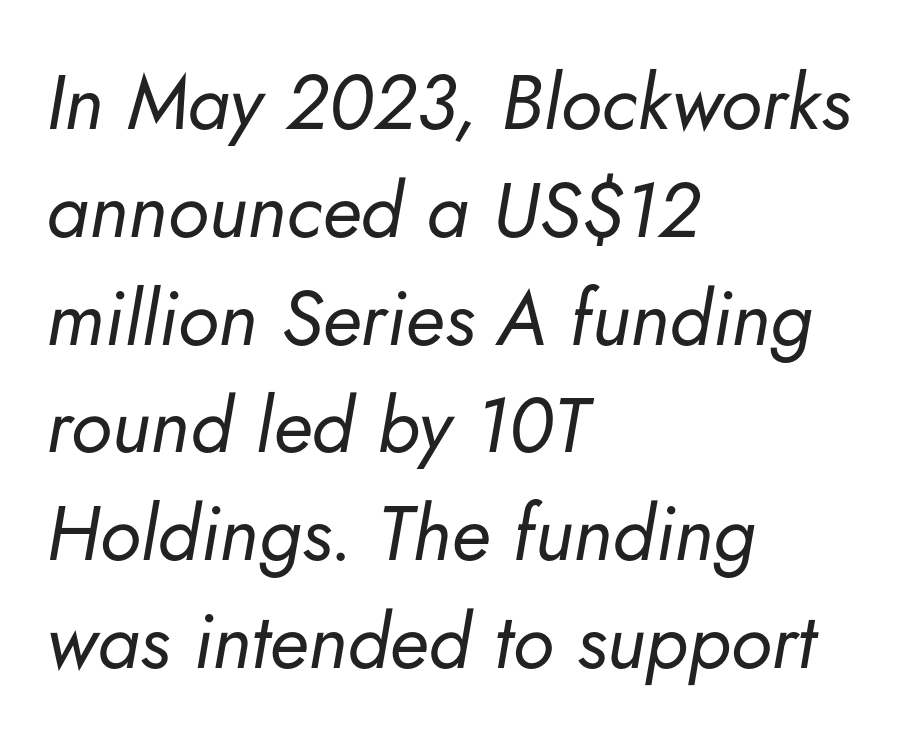
Q: Is the text bold? A: No.
Q: Is the text italic (slanted)? A: Yes, it leans right by about 5 degrees.
Q: Is the text underlined? A: No.
Q: How is the paragraph aligned? A: Left-aligned.
Q: Is the spacing between letters normal or unusually wide? A: Normal.
Q: Is the spacing between lines tight, normal or loose? A: Normal.
Q: Width (condensed, normal, or wide)? A: Normal.
Q: Stroke contrast? A: Low.
Q: x-height? A: Small.
Q: Monospaced? A: No.
